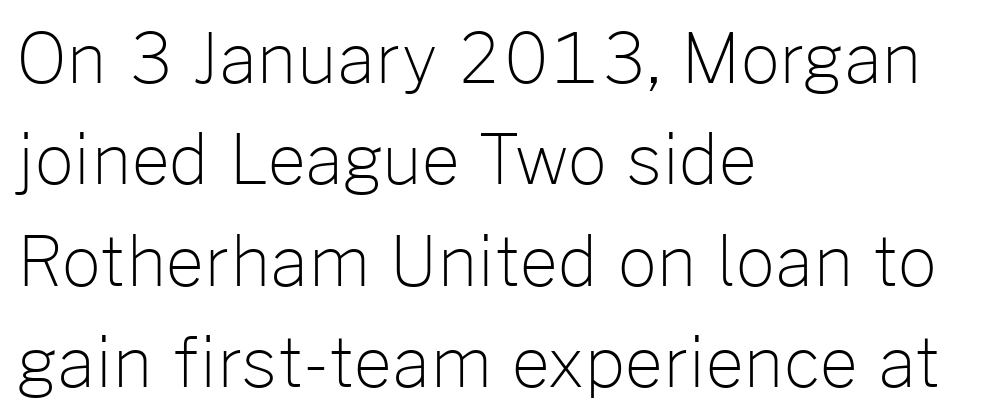
The image shows 68 px light sans-serif type, upright; set left-aligned, normal line spacing (1.49x), normal letter spacing, not underlined; low stroke contrast and a medium x-height.
